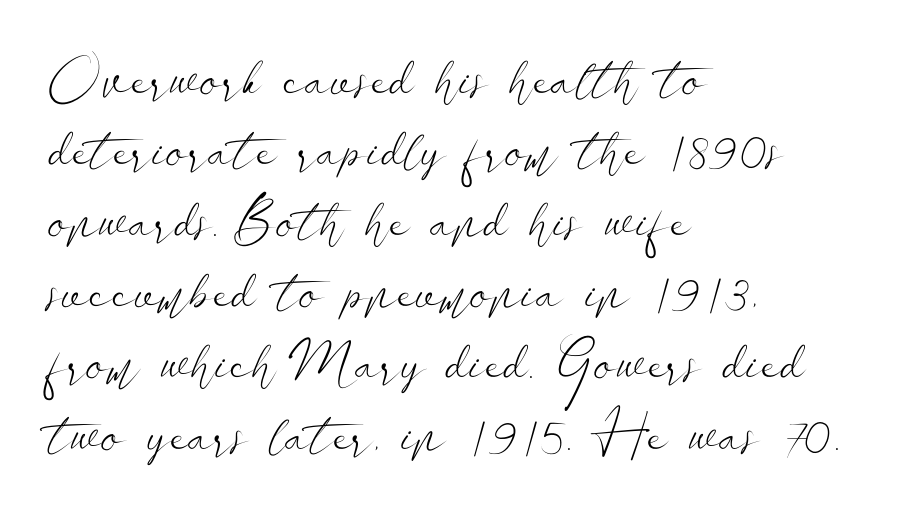
The image shows 56 px light, wide sans-serif type; set left-aligned, normal line spacing (1.27x), normal letter spacing, not underlined; low stroke contrast and a small x-height.
